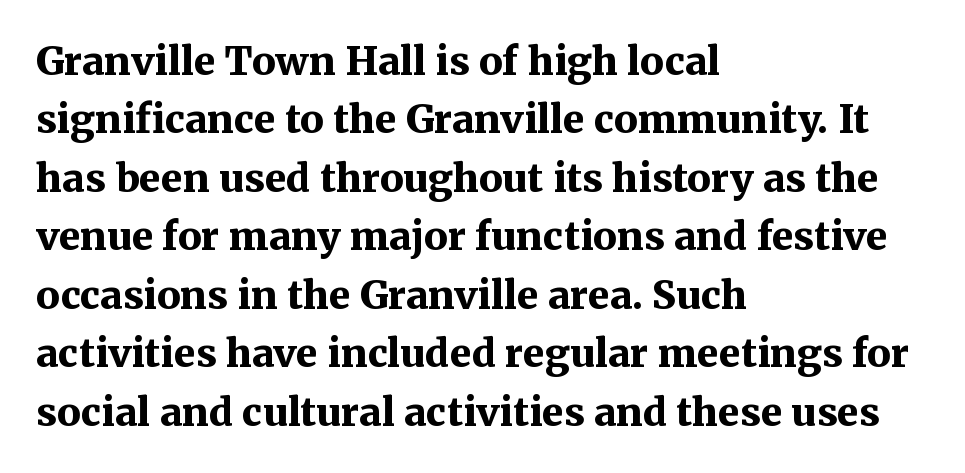
Q: Is the text bold? A: Yes.
Q: Is the text italic (slanted)? A: No, it is upright.
Q: Is the typeface a serif or a sans-serif typeface? A: Serif.
Q: Is the text underlined? A: No.
Q: How is the paragraph aligned? A: Left-aligned.
Q: Is the spacing between letters normal or unusually wide? A: Normal.
Q: Is the spacing between lines tight, normal or loose? A: Normal.
Q: Width (condensed, normal, or wide)? A: Normal.
Q: Stroke contrast? A: Medium.
Q: x-height? A: Medium.
Q: Monospaced? A: No.
